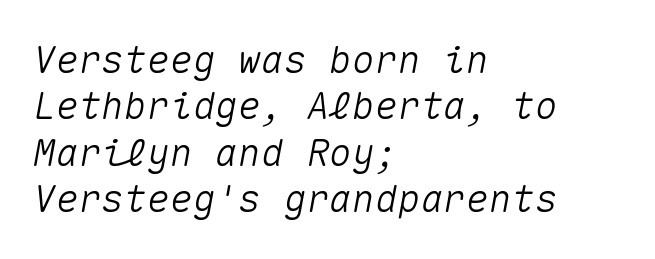
Looking at the ascenders, they clearly lean. Do the characters align in a grid? Yes, the font is monospaced. A bare baseline throughout the passage. The rendering keeps characters at their native spacing.
